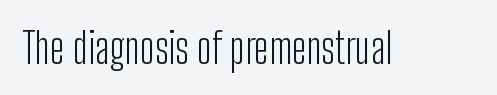
The image shows 42 px light, condensed sans-serif type, upright; set normal letter spacing, not underlined; low stroke contrast and a medium x-height.
